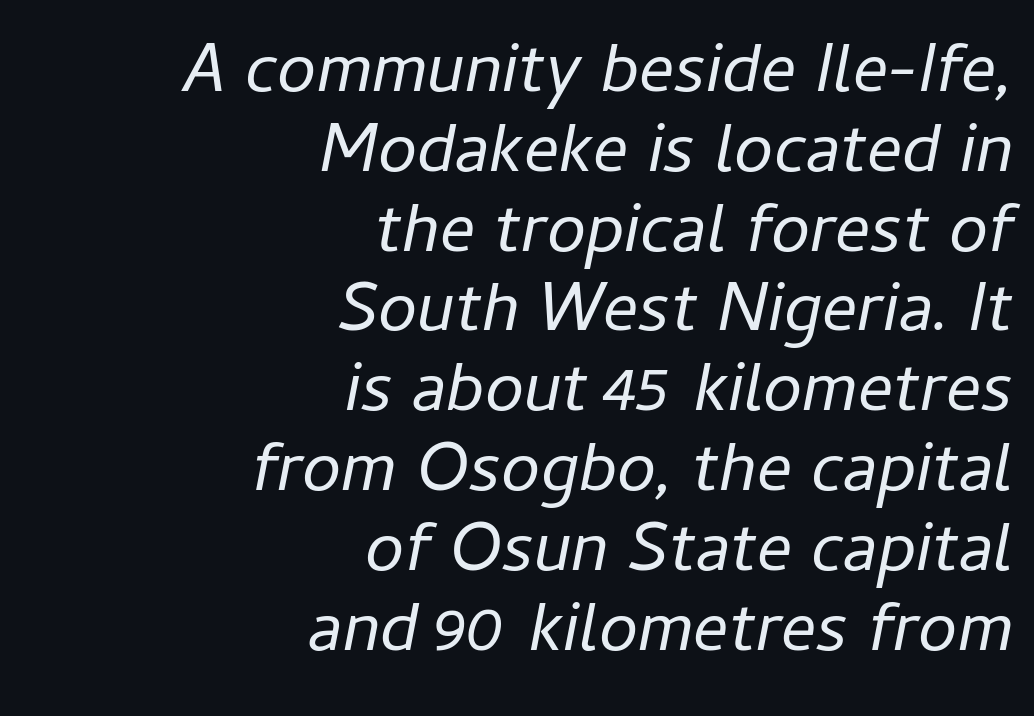
Does the lettering tilt? It does — this is italic. The area under the type is left untouched. Is the letter spacing exaggerated? No — it looks like the ordinary default. You could not count columns in this text — the font is proportionally spaced. The vertical gap from one line to the next is small. A flush-right, rag-left setting is used for this passage.
